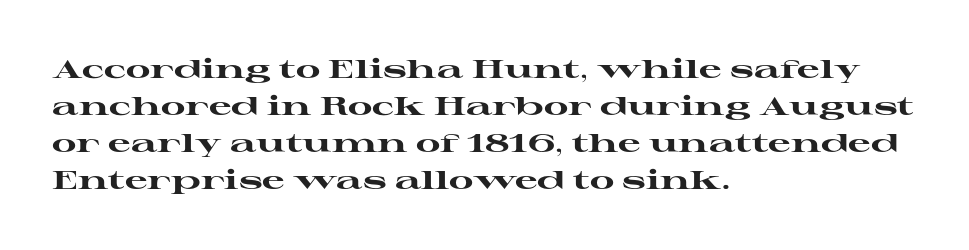
Q: Is the text bold? A: Yes.
Q: Is the text italic (slanted)? A: No, it is upright.
Q: Is the text underlined? A: No.
Q: How is the paragraph aligned? A: Left-aligned.
Q: Is the spacing between letters normal or unusually wide? A: Normal.
Q: Is the spacing between lines tight, normal or loose? A: Normal.
